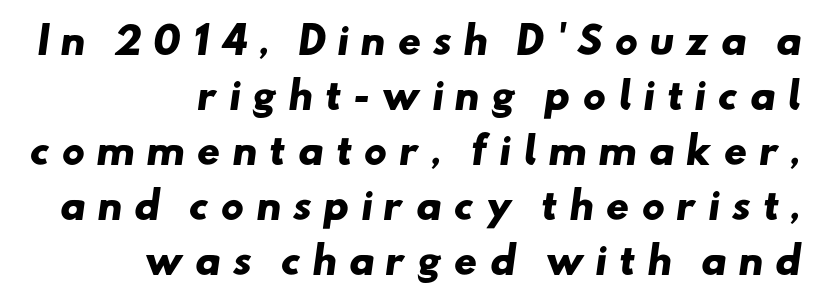
Q: Is the text bold? A: Yes.
Q: Is the typeface a serif or a sans-serif typeface? A: Sans-serif.
Q: Is the text underlined? A: No.
Q: How is the paragraph aligned? A: Right-aligned.
Q: Is the spacing between letters normal or unusually wide? A: Unusually wide.
Q: Is the spacing between lines tight, normal or loose? A: Normal.
Q: Width (condensed, normal, or wide)? A: Wide.
Q: Stroke contrast? A: Low.
Q: x-height? A: Small.
Q: Monospaced? A: No.
